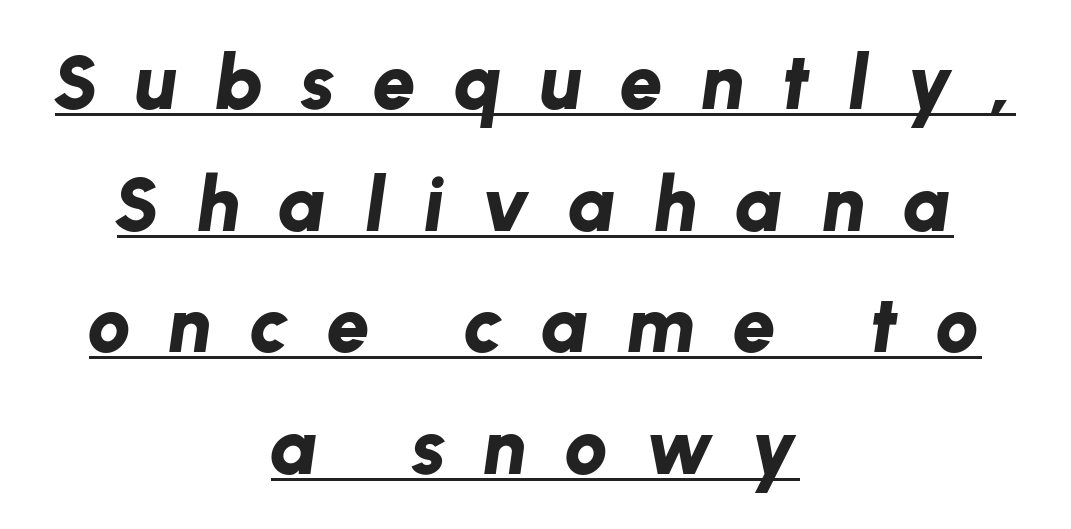
The image shows 77 px bold type, italic (leaning right); set centered, normal line spacing (1.58x), unusually wide letter spacing (+0.49 em), underlined; low stroke contrast and a medium x-height.
